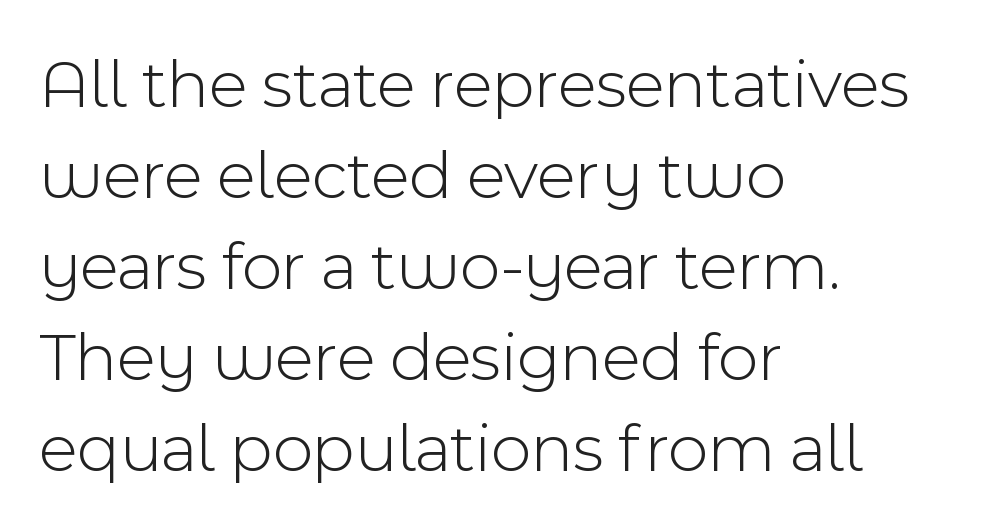
{"serif": "no", "italic": "no", "bold": "no", "weight": "light", "width": "normal", "x_height": "medium", "monospaced": "no", "underline": "no", "align": "left", "line_spacing": "normal", "line_spacing_ratio": 1.3, "letter_spacing": "normal", "letter_spacing_em": 0.0, "glyph_px": 70}
